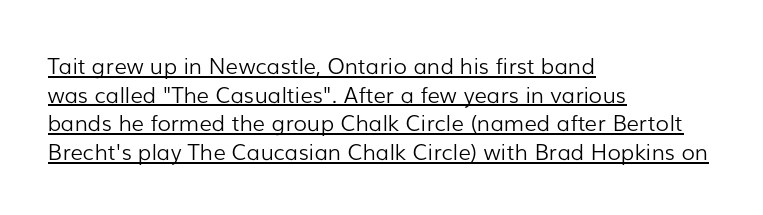
Q: Is the text bold? A: No.
Q: Is the text italic (slanted)? A: No, it is upright.
Q: Is the text underlined? A: Yes.
Q: How is the paragraph aligned? A: Left-aligned.
Q: Is the spacing between letters normal or unusually wide? A: Normal.
Q: Is the spacing between lines tight, normal or loose? A: Normal.
